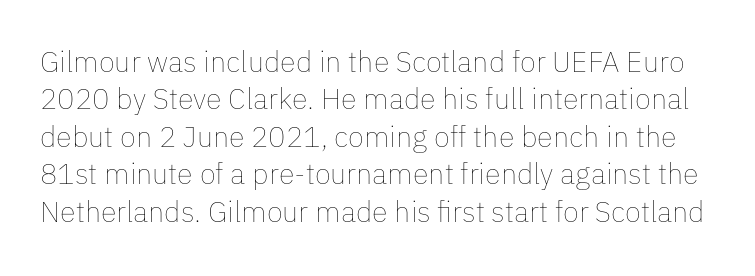
Weight: not bold — regular or lighter. When letters stand straight like this, we call the style roman or upright. Honestly, there is no underline to notice here at all. Summary of vertical rhythm: regular, with standard interline spacing.
